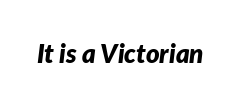
{"italic": "yes", "lean": "right", "slant_degrees": 7, "bold": "yes", "underline": "no", "letter_spacing": "normal", "letter_spacing_em": 0.0, "glyph_px": 26}
